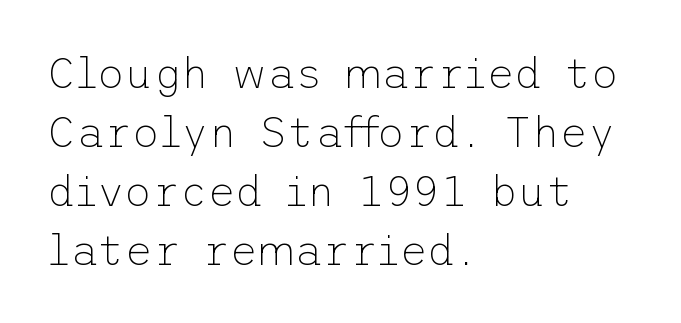
{"serif": "no", "italic": "no", "bold": "no", "weight": "thin", "width": "normal", "stroke_contrast": "low", "x_height": "medium", "underline": "no", "align": "left", "line_spacing": "normal", "line_spacing_ratio": 1.37, "letter_spacing": "normal", "letter_spacing_em": 0.0, "glyph_px": 43}
